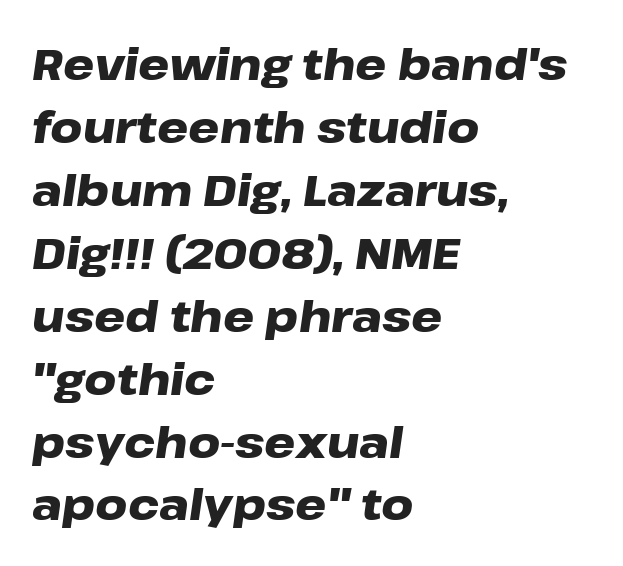
The strokes are fattened all the way to bold. A bare baseline throughout the passage. A typesetter would call this leading conventional body-copy spacing. Each word holds together tightly as a unit, with standard inter-letter gaps. The letters advance in unequal steps, a hallmark of proportional type.
